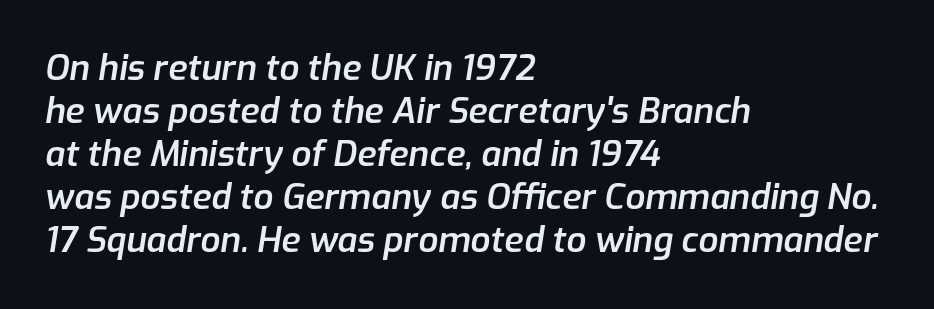
{"italic": "yes", "lean": "right", "slant_degrees": 9, "bold": "semi", "weight": "semibold", "width": "normal", "stroke_contrast": "low", "x_height": "medium", "monospaced": "no", "underline": "no", "align": "left", "line_spacing_ratio": 1.23, "letter_spacing": "normal", "letter_spacing_em": 0.0, "glyph_px": 35}
